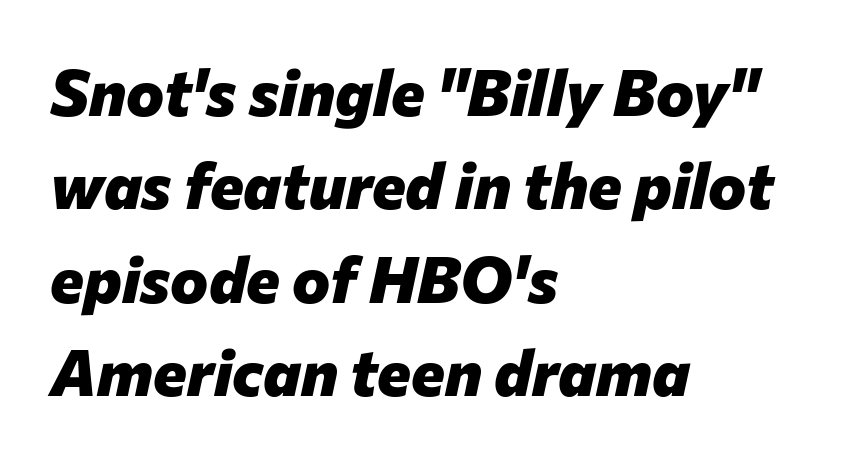
{"italic": "yes", "lean": "right", "slant_degrees": 12, "bold": "yes", "weight": "heavy", "width": "normal", "stroke_contrast": "low", "x_height": "medium", "monospaced": "no", "underline": "no", "align": "left", "line_spacing": "normal", "line_spacing_ratio": 1.46, "letter_spacing": "normal", "letter_spacing_em": 0.0, "glyph_px": 64}
